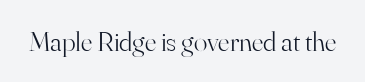
The image shows 28 px light serif type, upright; set normal letter spacing, not underlined; high stroke contrast and a small x-height.
